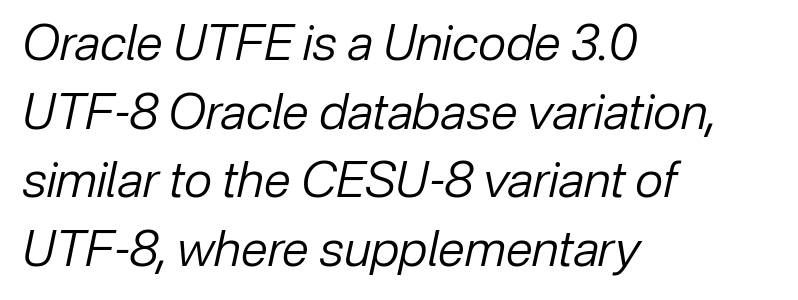
Q: Is the text bold? A: No.
Q: Is the text italic (slanted)? A: Yes, it leans right by about 12 degrees.
Q: Is the text underlined? A: No.
Q: How is the paragraph aligned? A: Left-aligned.
Q: Is the spacing between letters normal or unusually wide? A: Normal.
Q: Is the spacing between lines tight, normal or loose? A: Normal.
Q: Width (condensed, normal, or wide)? A: Normal.
Q: Stroke contrast? A: Low.
Q: x-height? A: Medium.
Q: Monospaced? A: No.
